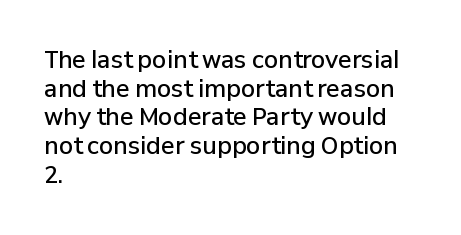
{"italic": "no", "bold": "semi", "underline": "no", "align": "left", "line_spacing": "normal", "line_spacing_ratio": 1.25, "letter_spacing": "normal", "letter_spacing_em": 0.0, "glyph_px": 23}
